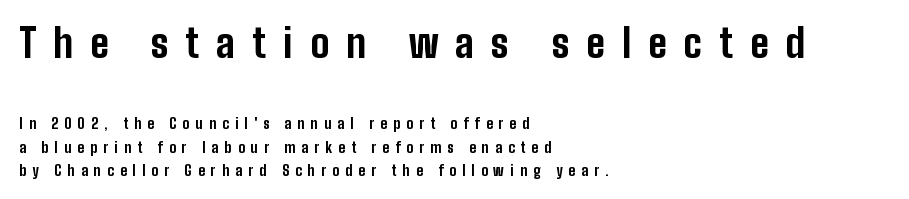
The image shows 39 px bold, condensed sans-serif type, upright; set left-aligned, normal line spacing (1.67x), unusually wide letter spacing (+0.44 em), not underlined; the first (top) block is 2.79x larger; low stroke contrast and a medium x-height.
